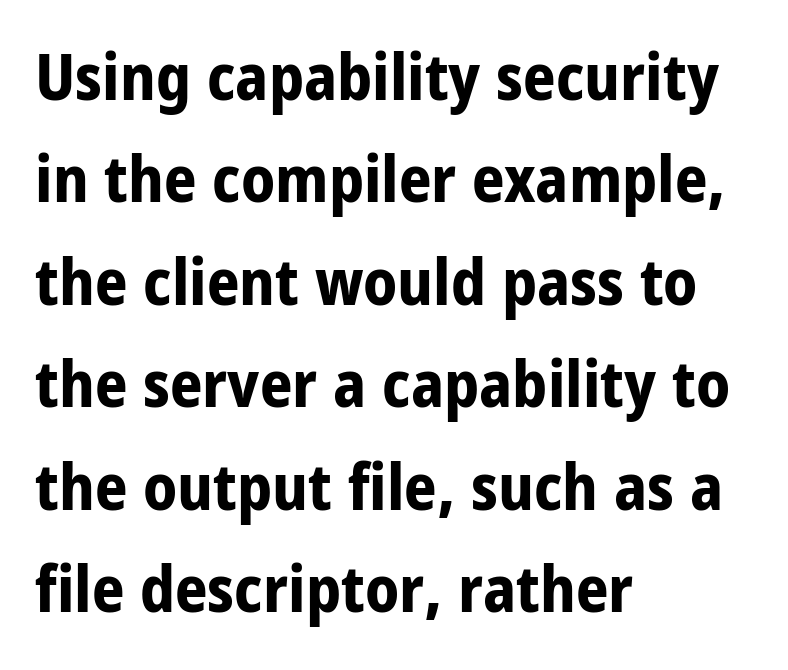
Character widths vary here, with narrow letters taking less room than wide ones. The compositor pushed each line to the left boundary. Leading matches the norm, producing a regular column. The rendering uses a bold face; every stroke is thick and dark.
